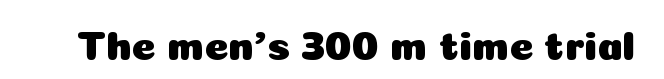
Q: Is the text italic (slanted)? A: No, it is upright.
Q: Is the typeface a serif or a sans-serif typeface? A: Sans-serif.
Q: Is the text underlined? A: No.
Q: Is the spacing between letters normal or unusually wide? A: Normal.
Q: Width (condensed, normal, or wide)? A: Normal.
Q: Stroke contrast? A: Low.
Q: x-height? A: Medium.
Q: Monospaced? A: No.
